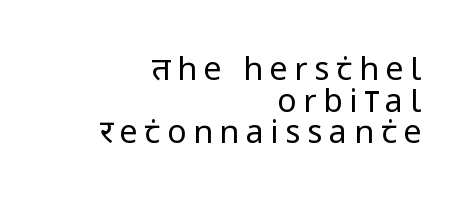
{"serif": "no", "italic": "no", "bold": "no", "weight": "regular", "width": "condensed", "stroke_contrast": "low", "x_height": "large", "monospaced": "no", "underline": "no", "align": "right", "line_spacing": "tight", "line_spacing_ratio": 0.99, "letter_spacing": "wide", "letter_spacing_em": 0.21, "glyph_px": 32}
